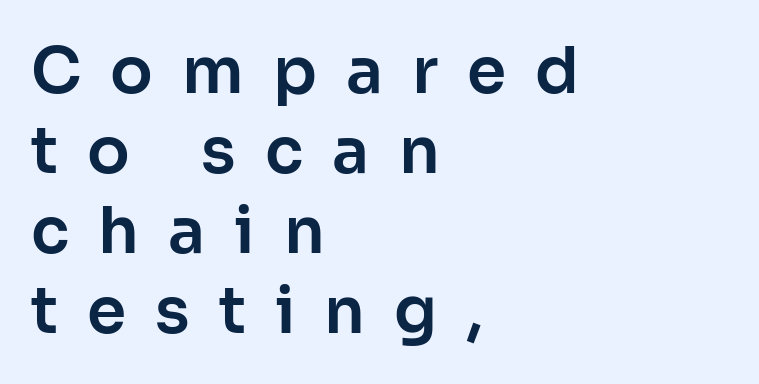
{"serif": "no", "italic": "no", "width": "normal", "stroke_contrast": "low", "x_height": "medium", "monospaced": "no", "underline": "no", "align": "left", "line_spacing": "normal", "line_spacing_ratio": 1.27, "letter_spacing": "wide", "letter_spacing_em": 0.46, "glyph_px": 63}
